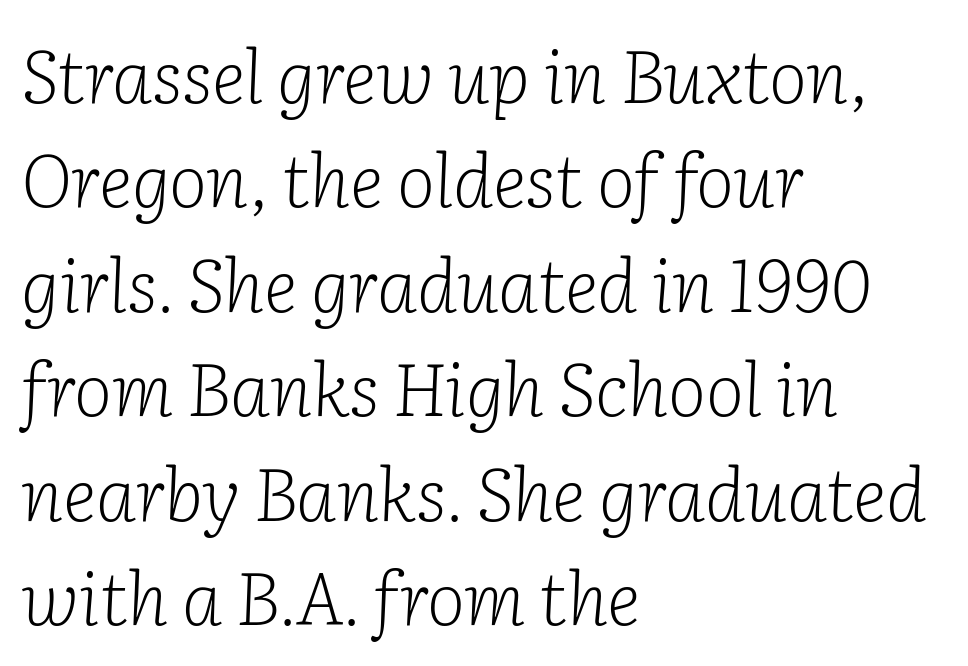
The image shows 73 px light serif type, italic (leaning right); set left-aligned, normal line spacing (1.43x), normal letter spacing, not underlined; low stroke contrast and a medium x-height.
